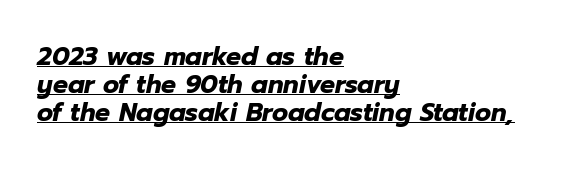
{"italic": "yes", "lean": "right", "slant_degrees": 12, "bold": "yes", "underline": "yes", "align": "left", "line_spacing": "tight", "line_spacing_ratio": 1.12, "letter_spacing": "normal", "letter_spacing_em": 0.0, "glyph_px": 25}
